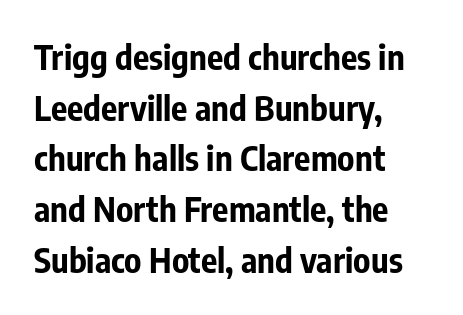
The font is running at its bold setting. This sample uses plain, unmodified letter spacing. The typeface chosen for these lines omits serifs. Ascenders rise straight up at ninety degrees.
